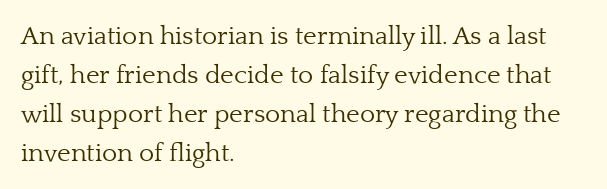
Each new line begins a customary step beneath the previous one. Students, note that the glyphs here touch the page at normal intervals. Letters rest on an invisible, unmarked baseline. Posture: upright roman.
